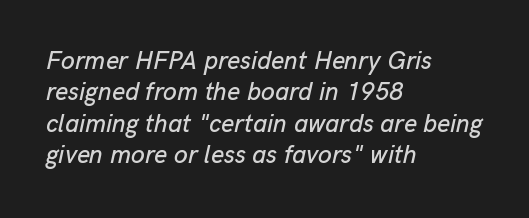
The image shows 25 px text type, italic (leaning right); set left-aligned, normal line spacing (1.26x), normal letter spacing, not underlined.
